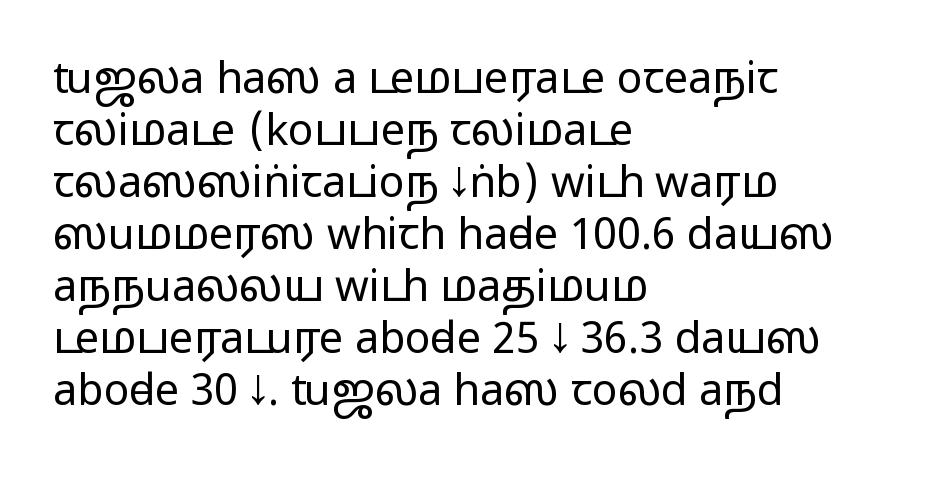
The image shows 43 px wide sans-serif type, upright; set left-aligned, line spacing 1.21x, normal letter spacing, not underlined; medium stroke contrast.
